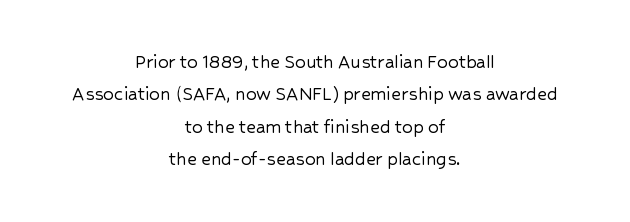
You could call the tracking neutral — neither tight nor loose. The rows are spaced the way most documents space them. This is roman type, the default non-slanted kind. Quick note: underline off.
